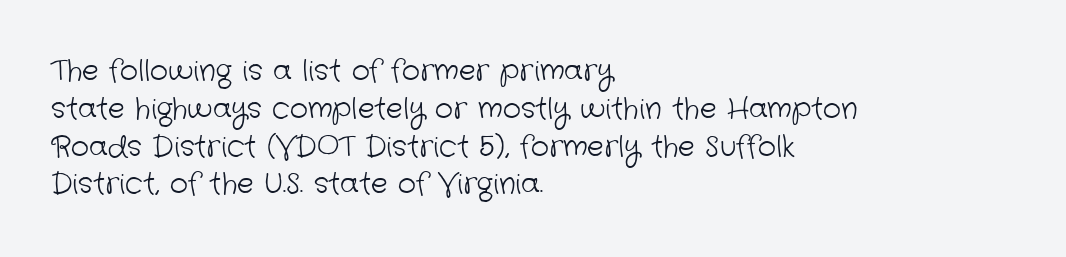
{"serif": "no", "bold": "no", "weight": "light", "width": "normal", "stroke_contrast": "low", "x_height": "medium", "monospaced": "no", "underline": "no", "align": "left", "line_spacing": "normal", "line_spacing_ratio": 1.35, "letter_spacing": "normal", "letter_spacing_em": 0.0, "glyph_px": 28}
